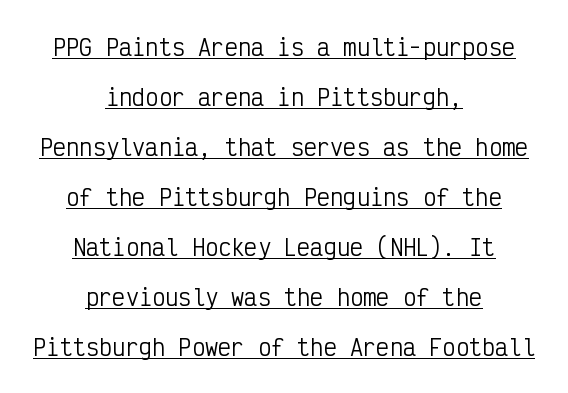
Q: Is the text bold? A: No.
Q: Is the text italic (slanted)? A: No, it is upright.
Q: Is the text underlined? A: Yes.
Q: How is the paragraph aligned? A: Centered.
Q: Is the spacing between letters normal or unusually wide? A: Normal.
Q: Is the spacing between lines tight, normal or loose? A: Loose.
